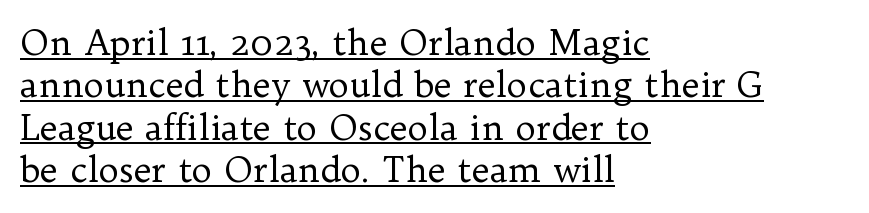
Q: Is the text bold? A: No.
Q: Is the text italic (slanted)? A: No, it is upright.
Q: Is the typeface a serif or a sans-serif typeface? A: Serif.
Q: Is the text underlined? A: Yes.
Q: How is the paragraph aligned? A: Left-aligned.
Q: Is the spacing between letters normal or unusually wide? A: Normal.
Q: Width (condensed, normal, or wide)? A: Normal.
Q: Stroke contrast? A: Low.
Q: x-height? A: Medium.
Q: Monospaced? A: No.
